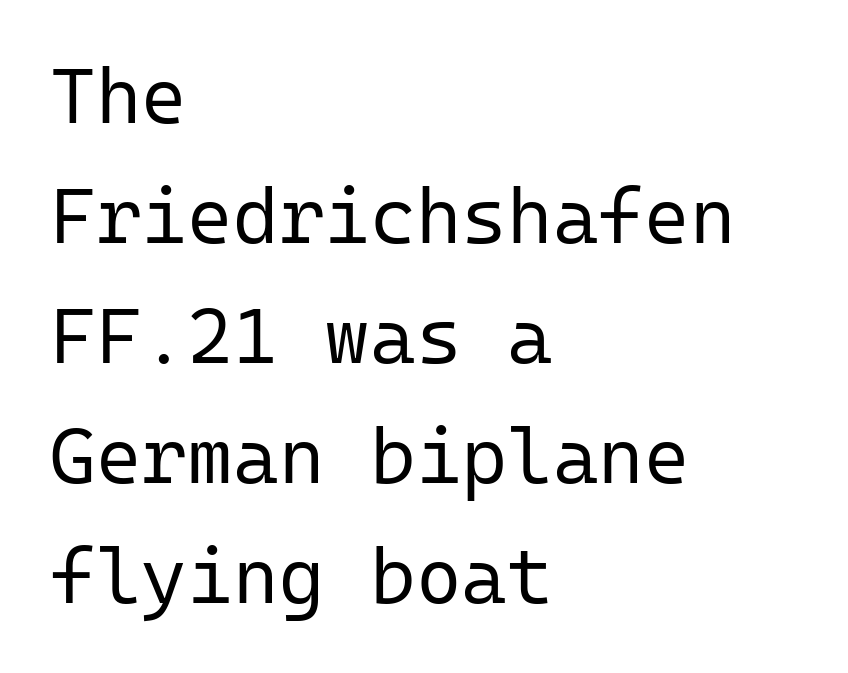
Each stroke keeps to a modest, everyday thickness or less. Lines of text with bare space underneath. Visually the block forms a straight wall on the left and a jagged coastline on the right. Is this a sans? Yes — the strokes have no serifs. You could count columns in this text — the font is strictly monospaced. Successive baselines arrive at the customary interval.
